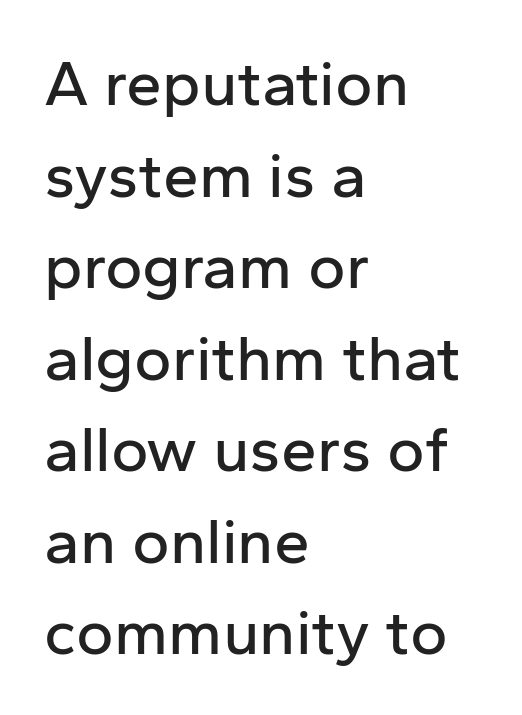
Q: Is the text italic (slanted)? A: No, it is upright.
Q: Is the typeface a serif or a sans-serif typeface? A: Sans-serif.
Q: Is the text underlined? A: No.
Q: How is the paragraph aligned? A: Left-aligned.
Q: Is the spacing between letters normal or unusually wide? A: Normal.
Q: Is the spacing between lines tight, normal or loose? A: Normal.
Q: Width (condensed, normal, or wide)? A: Normal.
Q: Stroke contrast? A: Low.
Q: x-height? A: Medium.
Q: Monospaced? A: No.
